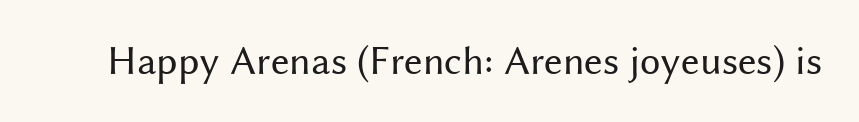
Posture: straight, roman, zero tilt. Serif or sans? Sans — the stroke terminals are bare. Between one letter and the next there's only the usual sliver of space. The zone under the glyphs is completely vacant. The face used here is proportionally spaced, like ordinary book or web type. Compared with a typical body face, this is equally light or lighter still.
